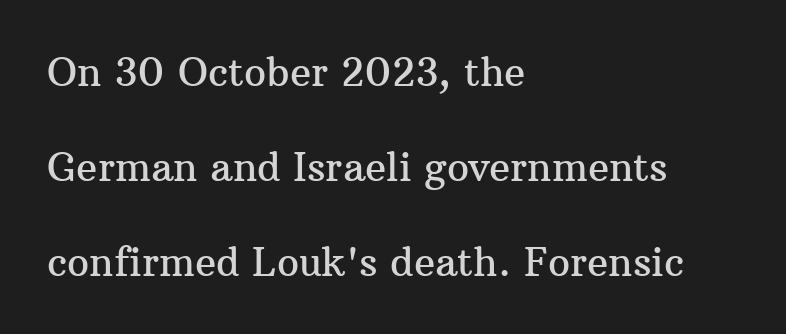
{"serif": "yes", "italic": "no", "width": "normal", "stroke_contrast": "medium", "x_height": "medium", "monospaced": "no", "underline": "no", "align": "left", "line_spacing": "loose", "line_spacing_ratio": 2.43, "letter_spacing": "normal", "letter_spacing_em": 0.0, "glyph_px": 39}
